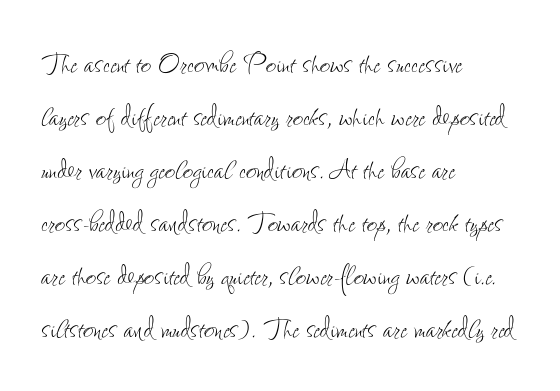
{"bold": "no", "weight": "thin", "width": "condensed", "stroke_contrast": "low", "x_height": "small", "monospaced": "no", "underline": "no", "align": "left", "line_spacing": "normal", "line_spacing_ratio": 1.47, "letter_spacing": "normal", "letter_spacing_em": 0.0, "glyph_px": 36}
